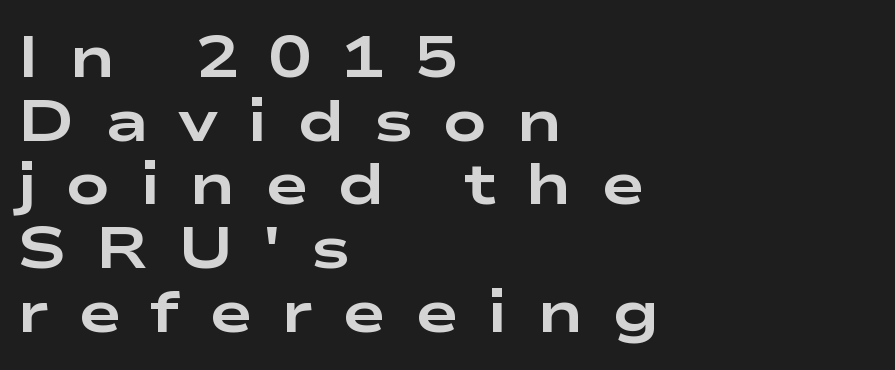
The image shows 59 px bold, wide sans-serif type, upright; set left-aligned, tight line spacing (1.08x), unusually wide letter spacing (+0.49 em), not underlined; low stroke contrast and a medium x-height.
